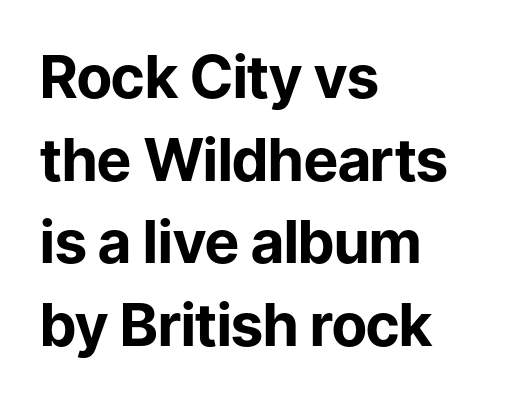
The image shows 59 px bold sans-serif type, upright; set left-aligned, normal line spacing (1.4x), normal letter spacing, not underlined; low stroke contrast and a medium x-height.
